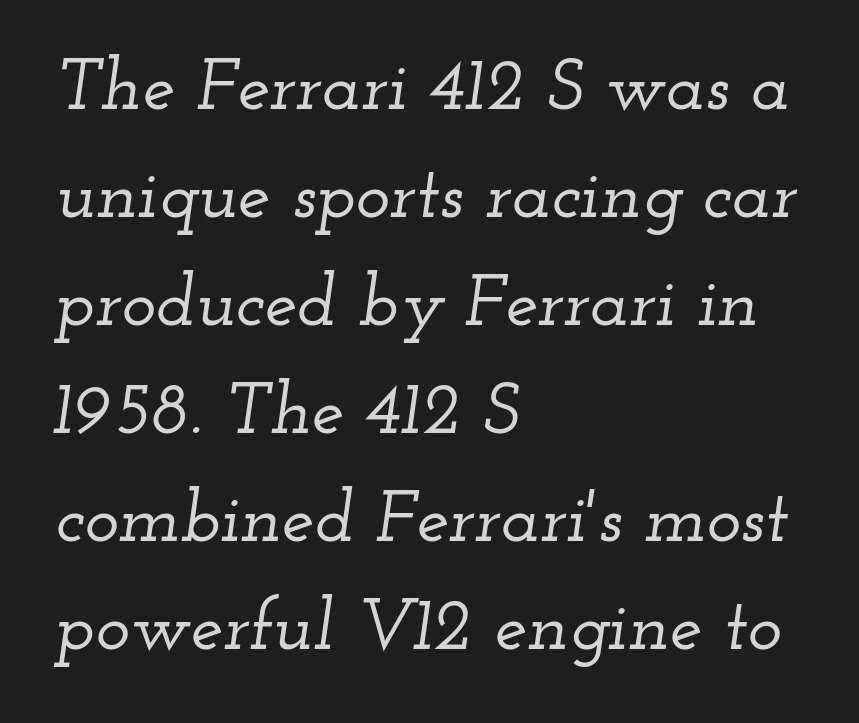
The zone under the glyphs is completely vacant. Does extra space separate the letters? No, they use regular spacing. The rendering uses natural spacing where letterforms have individual widths. The font's italic variant was chosen for this text. The compositor pushed each line to the left boundary.
